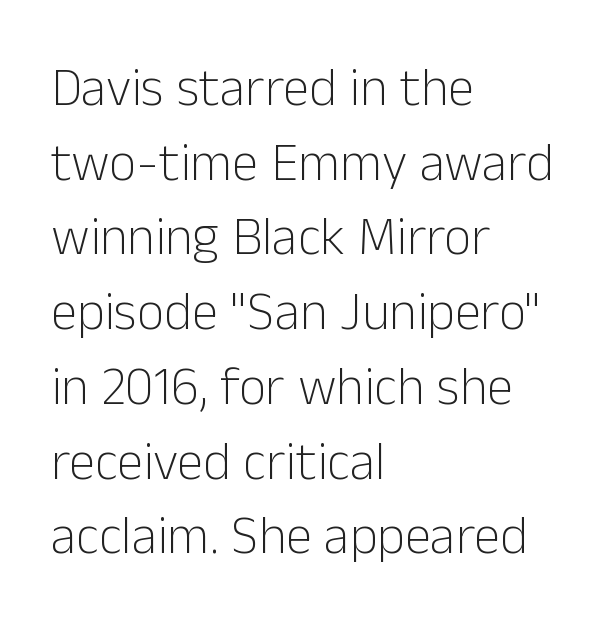
The image shows 53 px light sans-serif type, upright; set left-aligned, normal line spacing (1.41x), normal letter spacing, not underlined; low stroke contrast and a medium x-height.
